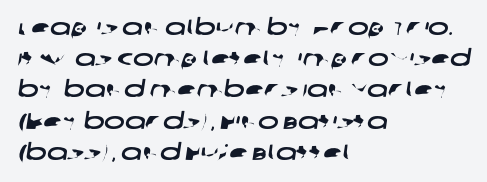
Q: Is the text underlined? A: No.
Q: How is the paragraph aligned? A: Left-aligned.
Q: Is the spacing between letters normal or unusually wide? A: Normal.
Q: Is the spacing between lines tight, normal or loose? A: Normal.
